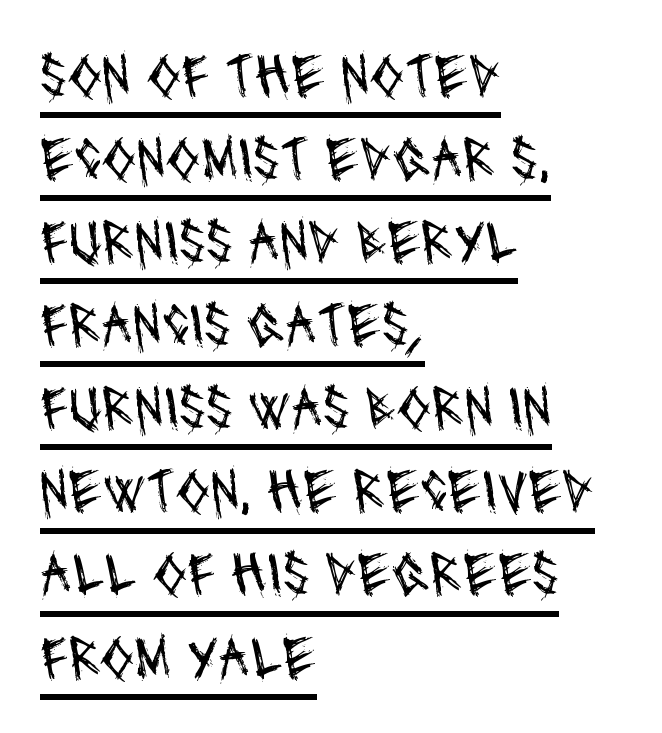
Standard letterfit; no display-style spreading of the glyphs. The rendering uses a moderate line-height, typical for paragraphs. Each stroke keeps to a modest, everyday thickness or less. A student would call this left alignment; a typographer would say flush left, rag right. Observe the absence of serifs on each vertical stroke in this sample. Each line of the rendering has a horizontal stroke beneath the glyphs.
